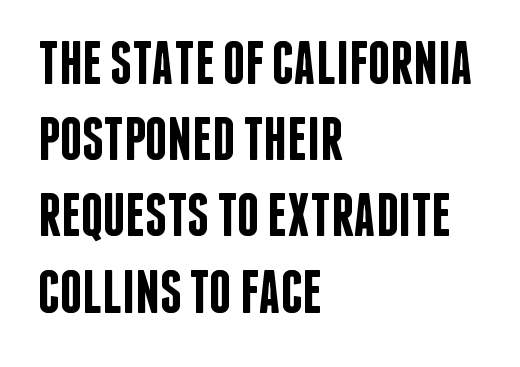
The image shows 61 px semibold, condensed sans-serif type, upright; set left-aligned, normal line spacing (1.25x), normal letter spacing, not underlined; low stroke contrast and a large x-height.
